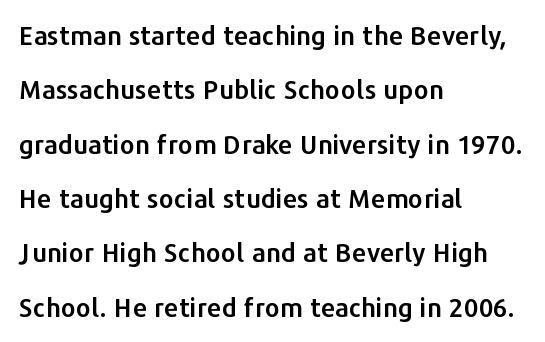
{"italic": "no", "underline": "no", "align": "left", "line_spacing": "loose", "line_spacing_ratio": 2.09, "letter_spacing": "normal", "letter_spacing_em": 0.0, "glyph_px": 26}
